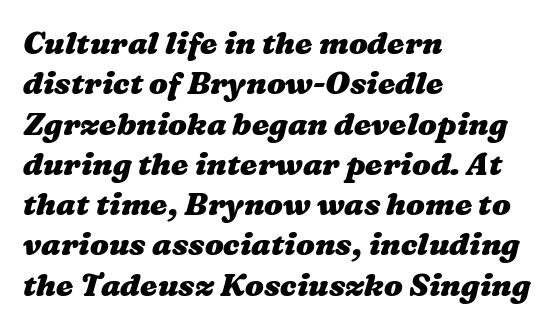
Q: Is the text bold? A: Yes.
Q: Is the text underlined? A: No.
Q: How is the paragraph aligned? A: Left-aligned.
Q: Is the spacing between letters normal or unusually wide? A: Normal.
Q: Is the spacing between lines tight, normal or loose? A: Normal.
Q: Width (condensed, normal, or wide)? A: Wide.
Q: Stroke contrast? A: Medium.
Q: x-height? A: Medium.
Q: Monospaced? A: No.
